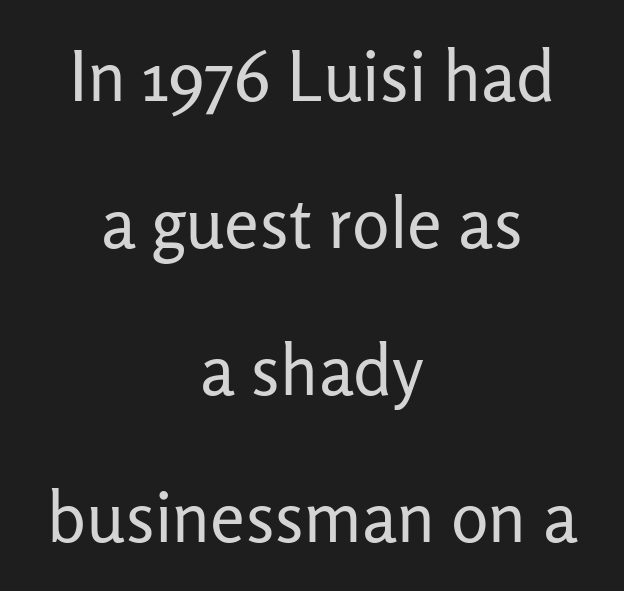
Q: Is the text bold? A: No.
Q: Is the text italic (slanted)? A: No, it is upright.
Q: Is the typeface a serif or a sans-serif typeface? A: Sans-serif.
Q: Is the text underlined? A: No.
Q: How is the paragraph aligned? A: Centered.
Q: Is the spacing between letters normal or unusually wide? A: Normal.
Q: Is the spacing between lines tight, normal or loose? A: Loose.
Q: Width (condensed, normal, or wide)? A: Normal.
Q: Stroke contrast? A: Low.
Q: x-height? A: Medium.
Q: Monospaced? A: No.
